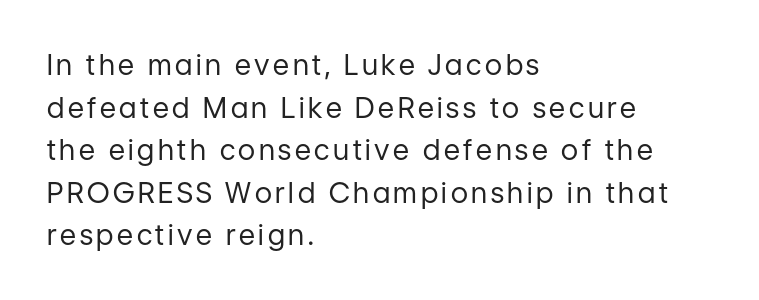
The image shows 28 px regular-weight sans-serif type, upright; set left-aligned, normal line spacing (1.52x), not underlined; low stroke contrast and a medium x-height.
